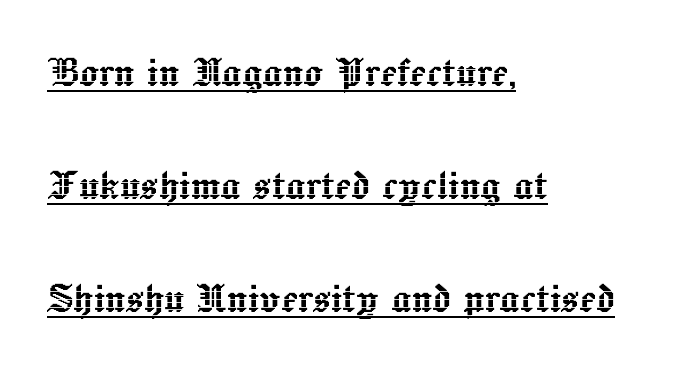
{"italic": "no", "width": "normal", "x_height": "medium", "monospaced": "no", "underline": "yes", "align": "left", "line_spacing": "loose", "line_spacing_ratio": 2.31, "letter_spacing": "normal", "letter_spacing_em": 0.0, "glyph_px": 49}
